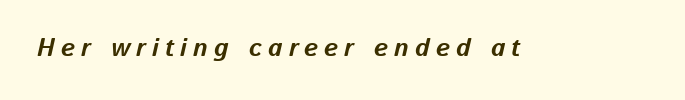
These lines were composed using italics. Loose tracking; the words dissolve into strings of separated letters. The gap between lines stays unmarked. Heft: maximum for text — a bold.
